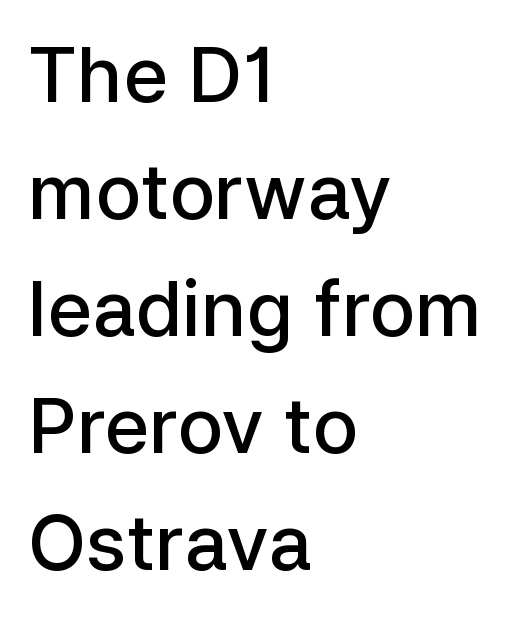
Q: Is the text bold? A: Semi-bold.
Q: Is the text italic (slanted)? A: No, it is upright.
Q: Is the typeface a serif or a sans-serif typeface? A: Sans-serif.
Q: Is the text underlined? A: No.
Q: How is the paragraph aligned? A: Left-aligned.
Q: Is the spacing between letters normal or unusually wide? A: Normal.
Q: Is the spacing between lines tight, normal or loose? A: Normal.
Q: Width (condensed, normal, or wide)? A: Normal.
Q: Stroke contrast? A: Low.
Q: x-height? A: Medium.
Q: Monospaced? A: No.
